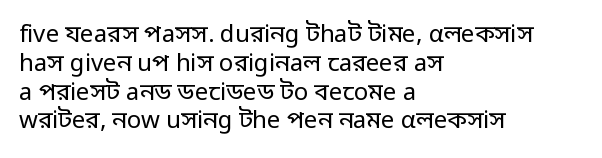
Q: Is the text bold? A: No.
Q: Is the text italic (slanted)? A: No, it is upright.
Q: Is the text underlined? A: No.
Q: How is the paragraph aligned? A: Left-aligned.
Q: Is the spacing between letters normal or unusually wide? A: Normal.
